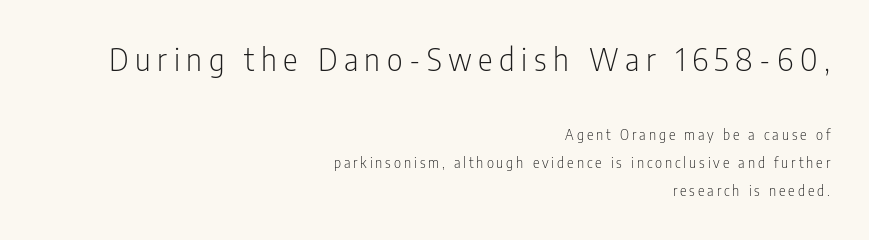
Each letter's strokes conclude bluntly, with no projecting serifs. The face used here is proportionally spaced, like ordinary book or web type. The space between consecutive lines is lavish. The compositor pushed each line to the right boundary.
